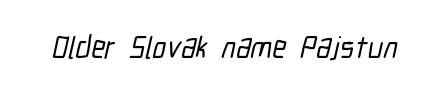
{"serif": "no", "width": "condensed", "stroke_contrast": "low", "x_height": "medium", "monospaced": "no", "underline": "no", "letter_spacing": "normal", "letter_spacing_em": 0.0, "glyph_px": 31}
